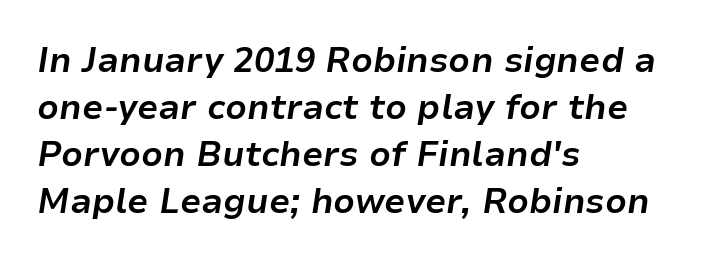
{"italic": "yes", "lean": "right", "slant_degrees": 9, "bold": "yes", "weight": "bold", "width": "normal", "stroke_contrast": "low", "x_height": "medium", "monospaced": "no", "underline": "no", "align": "left", "line_spacing": "normal", "line_spacing_ratio": 1.38, "letter_spacing": "normal", "letter_spacing_em": 0.0, "glyph_px": 34}
